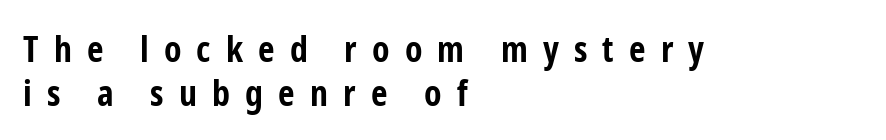
The image shows 36 px bold, condensed sans-serif type, upright; set left-aligned, line spacing 1.21x, unusually wide letter spacing (+0.42 em), not underlined; low stroke contrast and a medium x-height.
